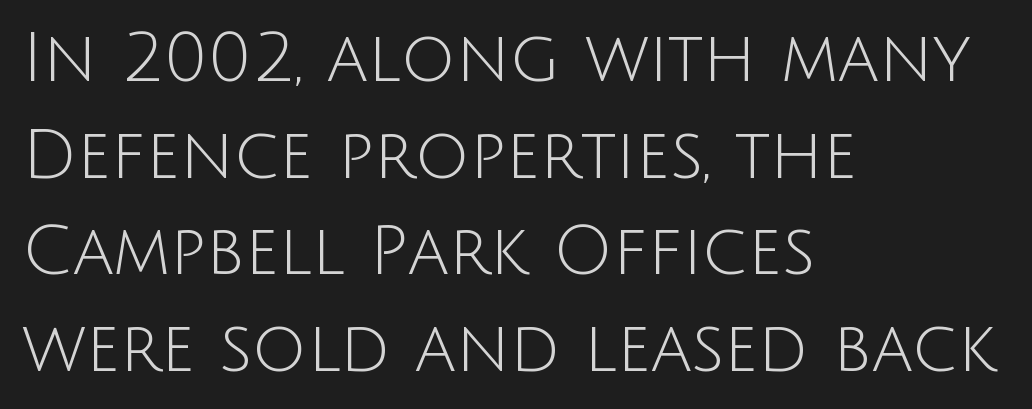
The image shows 68 px light sans-serif type, upright; set left-aligned, normal line spacing (1.42x), normal letter spacing, not underlined; low stroke contrast and a large x-height.
